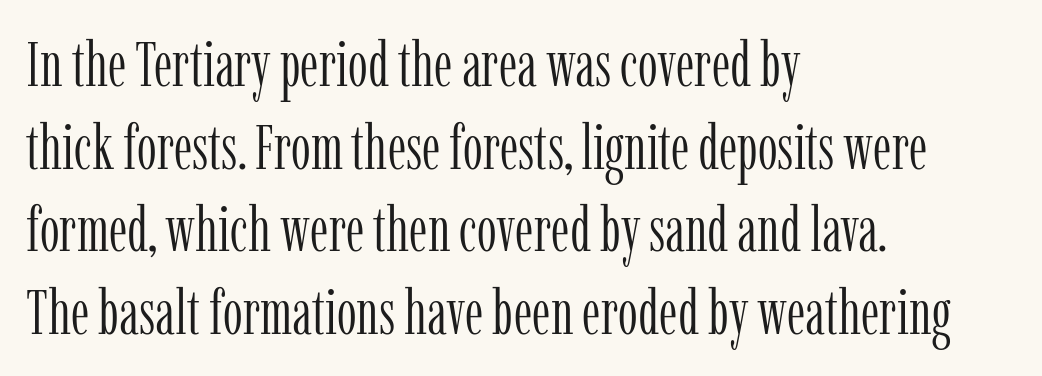
Lines of text with bare space underneath. The rendering shows small feet on the letterforms — a serif design. Leading: standard. The typography opts for an upright posture over an oblique one. The weight would be labelled regular, book, light, or lighter still. This sample has the flowing, uneven cadence of proportional lettering.
